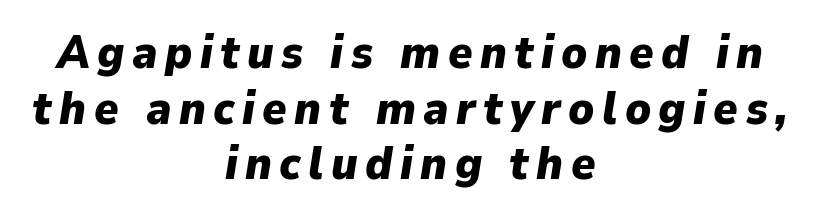
Quick note: italic. Anything drawn beneath the words? Only blank space. In terms of weight, the rendering is a true, heavy bold. Alignment: centered.
